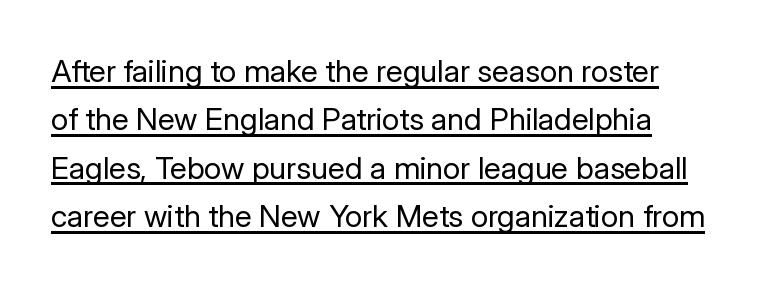
The image shows 31 px regular-weight sans-serif type, upright; set left-aligned, normal line spacing (1.56x), normal letter spacing, underlined; low stroke contrast and a medium x-height.
